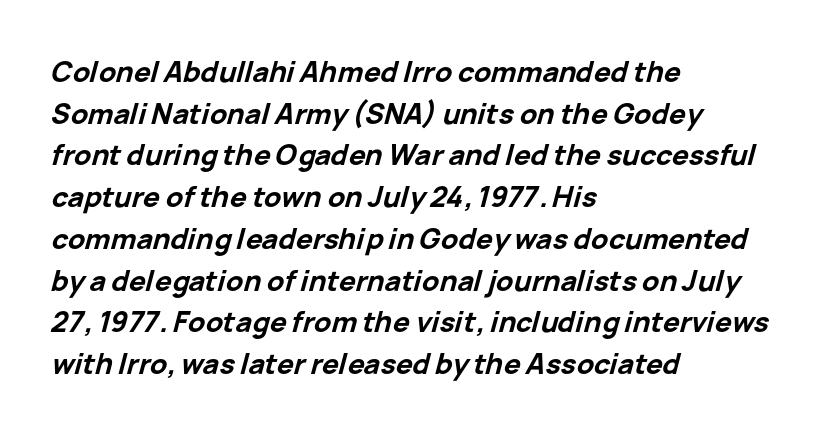
In terms of leading, this rendering sits right in the middle. You could not count columns in this text — the font is proportionally spaced. Each word holds together tightly as a unit, with standard inter-letter gaps. All the whitespace from short lines collects on the right. Decoration check: the copy has no underline.
